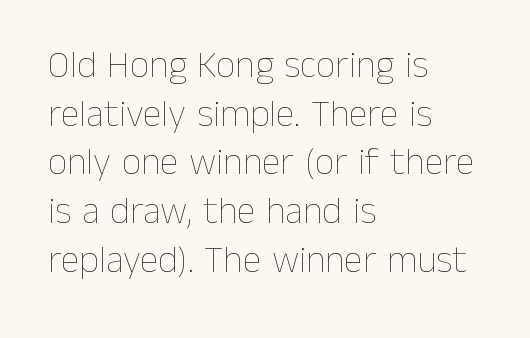
{"italic": "no", "bold": "no", "weight": "thin", "width": "normal", "stroke_contrast": "low", "x_height": "medium", "monospaced": "no", "underline": "no", "align": "left", "line_spacing": "normal", "line_spacing_ratio": 1.28, "letter_spacing": "normal", "letter_spacing_em": 0.0, "glyph_px": 38}
